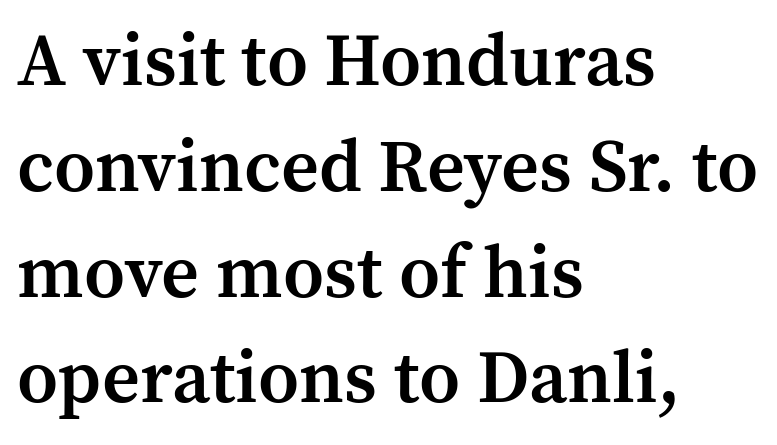
Q: Is the text bold? A: Semi-bold.
Q: Is the text italic (slanted)? A: No, it is upright.
Q: Is the typeface a serif or a sans-serif typeface? A: Serif.
Q: Is the text underlined? A: No.
Q: How is the paragraph aligned? A: Left-aligned.
Q: Is the spacing between letters normal or unusually wide? A: Normal.
Q: Is the spacing between lines tight, normal or loose? A: Normal.
Q: Width (condensed, normal, or wide)? A: Normal.
Q: Stroke contrast? A: Medium.
Q: x-height? A: Medium.
Q: Monospaced? A: No.
